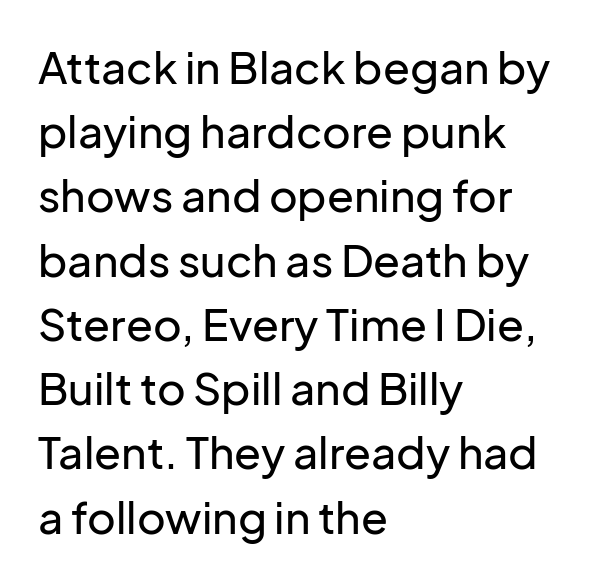
Q: Is the text italic (slanted)? A: No, it is upright.
Q: Is the typeface a serif or a sans-serif typeface? A: Sans-serif.
Q: Is the text underlined? A: No.
Q: How is the paragraph aligned? A: Left-aligned.
Q: Is the spacing between letters normal or unusually wide? A: Normal.
Q: Is the spacing between lines tight, normal or loose? A: Normal.
Q: Width (condensed, normal, or wide)? A: Normal.
Q: Stroke contrast? A: Low.
Q: x-height? A: Medium.
Q: Monospaced? A: No.
